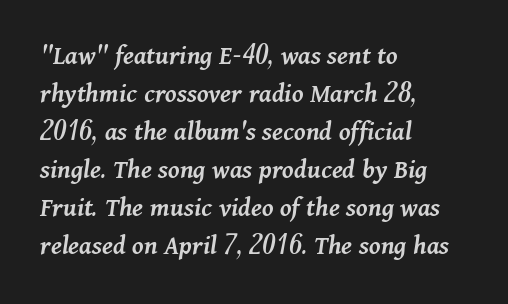
The image shows 28 px semibold type, italic (leaning right); set left-aligned, normal line spacing (1.36x), normal letter spacing, not underlined; medium stroke contrast and a medium x-height.
